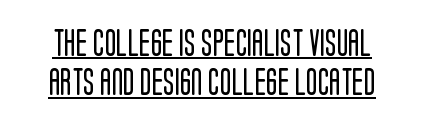
The image shows 27 px text type, upright; set normal line spacing (1.46x), normal letter spacing, underlined.
